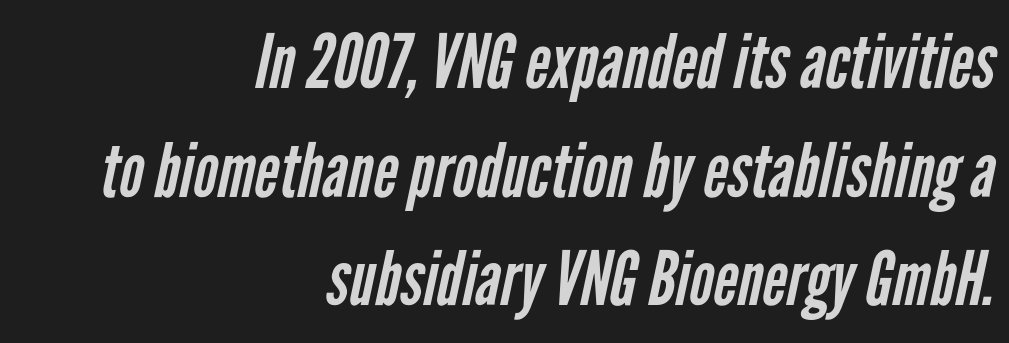
Q: Is the text bold? A: No.
Q: Is the typeface a serif or a sans-serif typeface? A: Sans-serif.
Q: Is the text underlined? A: No.
Q: How is the paragraph aligned? A: Right-aligned.
Q: Is the spacing between letters normal or unusually wide? A: Normal.
Q: Is the spacing between lines tight, normal or loose? A: Normal.
Q: Width (condensed, normal, or wide)? A: Condensed.
Q: Stroke contrast? A: Low.
Q: x-height? A: Medium.
Q: Monospaced? A: No.
